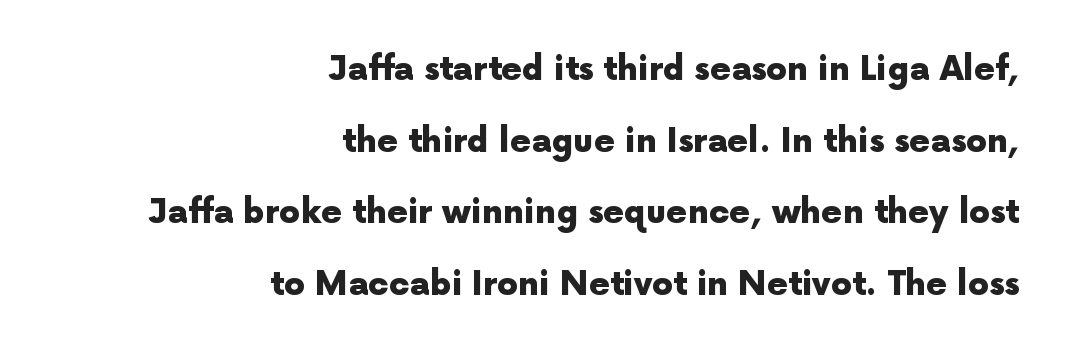
I'd call this a sans setting — the letters go barefoot. Visually the block forms a straight wall on the right and a jagged coastline on the left. The passage shown is emphatically bold. Each word holds together tightly as a unit, with standard inter-letter gaps. Unmarked baselines from the first word to the last. Airy leading.
